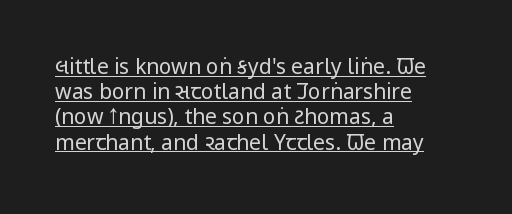
Q: Is the text bold? A: No.
Q: Is the text italic (slanted)? A: No, it is upright.
Q: Is the text underlined? A: Yes.
Q: How is the paragraph aligned? A: Left-aligned.
Q: Is the spacing between letters normal or unusually wide? A: Normal.
